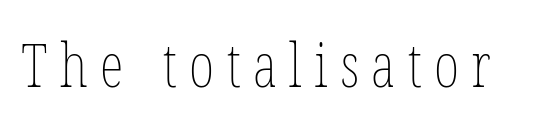
Q: Is the text bold? A: No.
Q: Is the text italic (slanted)? A: No, it is upright.
Q: Is the text underlined? A: No.
Q: Is the spacing between letters normal or unusually wide? A: Unusually wide.
Q: Width (condensed, normal, or wide)? A: Condensed.
Q: Stroke contrast? A: Low.
Q: x-height? A: Medium.
Q: Monospaced? A: No.
